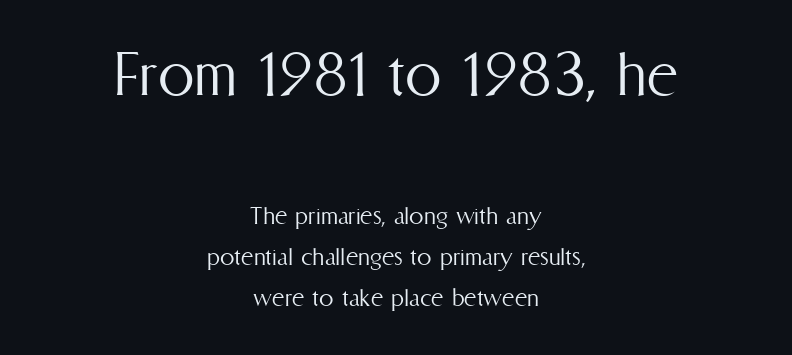
{"italic": "no", "bold": "no", "weight": "light", "width": "condensed", "stroke_contrast": "medium", "x_height": "medium", "monospaced": "no", "underline": "no", "align": "center", "line_spacing": "normal", "line_spacing_ratio": 1.41, "letter_spacing": "normal", "letter_spacing_em": 0.0, "larger_block": "first", "size_ratio": 2.52, "glyph_px": 73}
